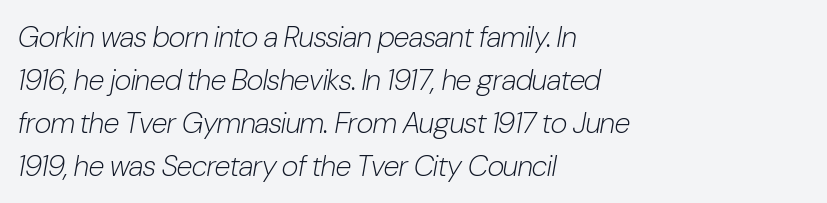
Q: Is the text bold? A: No.
Q: Is the text italic (slanted)? A: Yes, it leans right by about 10 degrees.
Q: Is the text underlined? A: No.
Q: How is the paragraph aligned? A: Left-aligned.
Q: Is the spacing between letters normal or unusually wide? A: Normal.
Q: Is the spacing between lines tight, normal or loose? A: Normal.
Q: Width (condensed, normal, or wide)? A: Condensed.
Q: Stroke contrast? A: Low.
Q: x-height? A: Medium.
Q: Monospaced? A: No.
